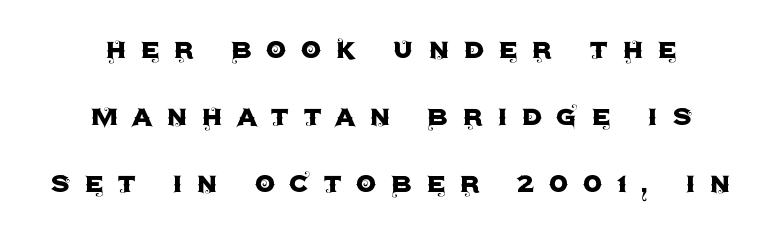
Is this a sans? Yes — the strokes have no serifs. A centered setting, common on invitations and titles, is used for this passage. Does the leading feel generous? Absolutely, it's lavish. Each word looks stretched out because of the extra space between its letters. A clean baseline with only descenders dipping below it. These lines are rendered in a variable-pitch font.
